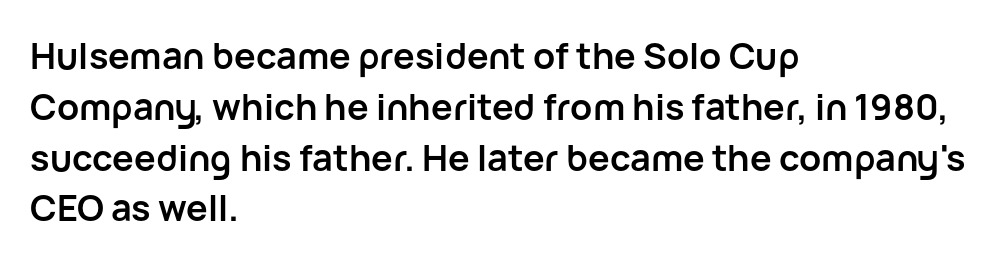
{"serif": "no", "italic": "no", "bold": "yes", "weight": "semibold", "width": "normal", "stroke_contrast": "low", "x_height": "medium", "monospaced": "no", "underline": "no", "align": "left", "line_spacing": "normal", "line_spacing_ratio": 1.41, "letter_spacing": "normal", "letter_spacing_em": 0.0, "glyph_px": 36}
